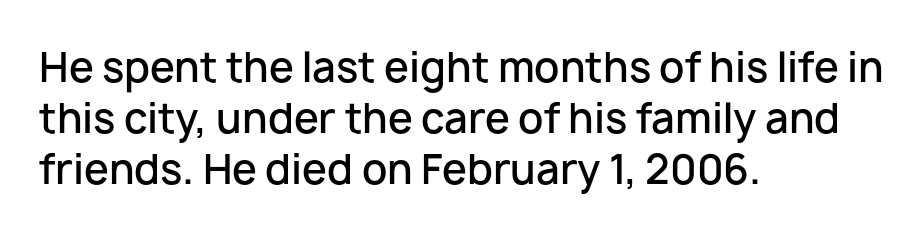
A classic flush-left, rag-right setting is used for this passage. What weight is shown? A semibold, between regular and bold. Nothing sits at the stroke ends, so this counts as sans-serif. Plain, unruled lines of type. Caption: standard tracking, unaltered.
